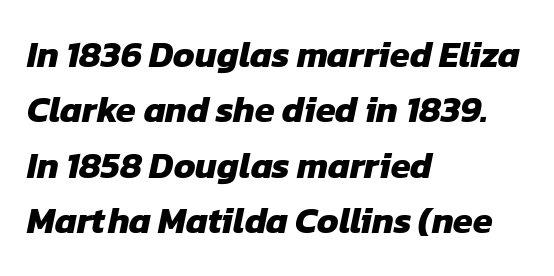
The image shows 36 px heavy sans-serif type; set left-aligned, normal line spacing (1.54x), normal letter spacing, not underlined; low stroke contrast and a medium x-height.
